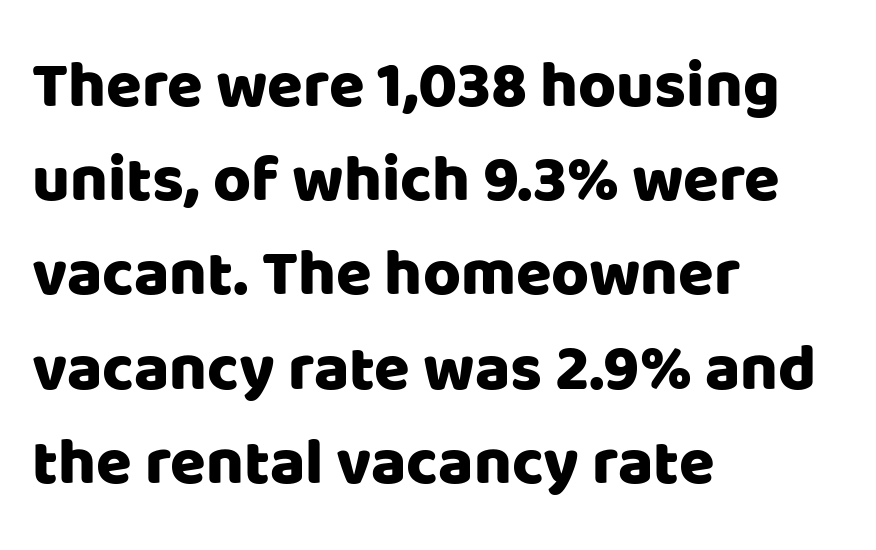
Honestly, there is no underline to notice here at all. A classic flush-left, rag-right setting is used for this passage. The lines sit at an ordinary, default distance from one another. Observe the ordinary spacing: letters are neighbours, not strangers. Ascenders rise straight up at ninety degrees. Do the characters align in a grid? No, the font is proportional.
